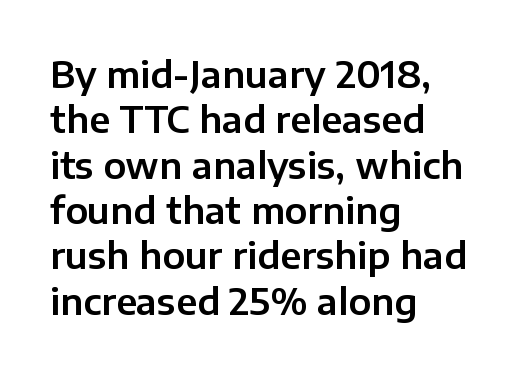
{"serif": "no", "italic": "no", "width": "normal", "stroke_contrast": "low", "x_height": "medium", "monospaced": "no", "underline": "no", "align": "left", "line_spacing": "normal", "line_spacing_ratio": 1.26, "letter_spacing": "normal", "letter_spacing_em": 0.0, "glyph_px": 36}
